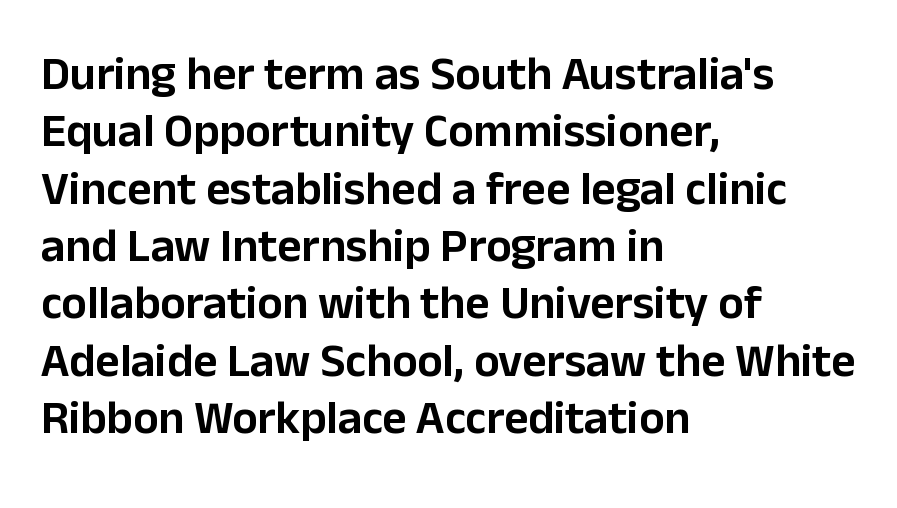
Looks like regular typesetting: each glyph gets only the width it needs. Inter-character spacing is left at the font's built-in metrics. What kind of face is this? One without serifs — a sans. This is the regular roman posture of the typeface.
